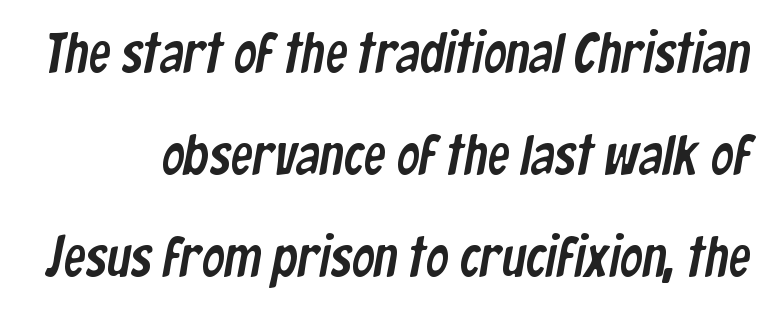
{"serif": "no", "width": "condensed", "stroke_contrast": "low", "x_height": "medium", "monospaced": "no", "underline": "no", "line_spacing_ratio": 1.82, "letter_spacing": "normal", "letter_spacing_em": 0.0, "glyph_px": 56}
